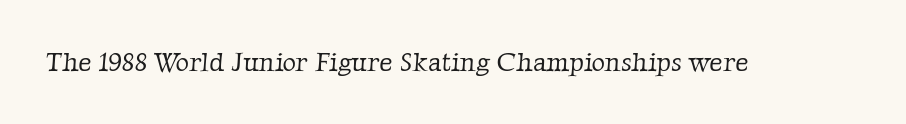
{"bold": "no", "underline": "no", "letter_spacing": "normal", "letter_spacing_em": 0.0, "glyph_px": 26}
